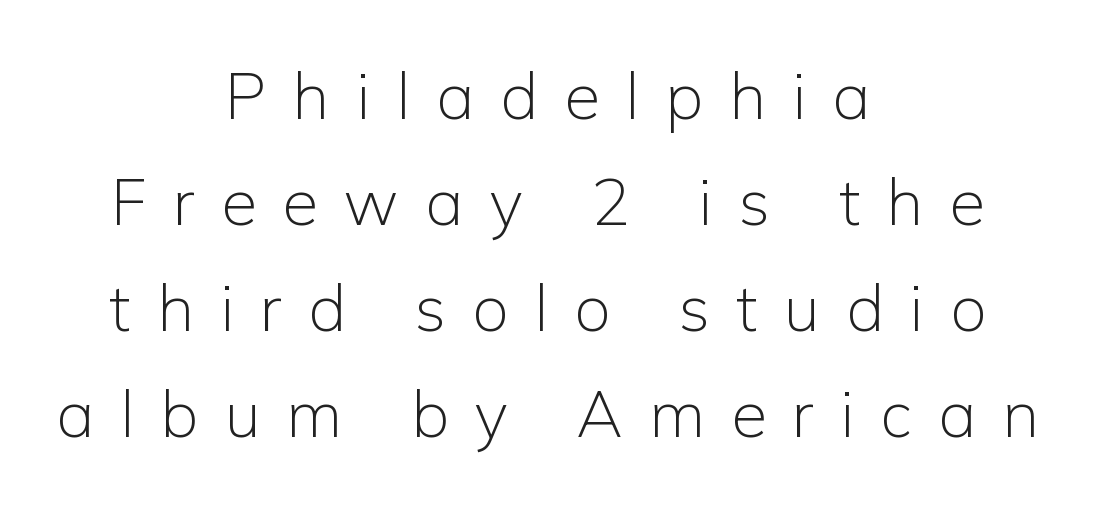
{"serif": "no", "italic": "no", "bold": "no", "weight": "light", "width": "normal", "stroke_contrast": "low", "x_height": "medium", "monospaced": "no", "underline": "no", "align": "center", "line_spacing": "normal", "line_spacing_ratio": 1.63, "letter_spacing": "wide", "letter_spacing_em": 0.4, "glyph_px": 65}
